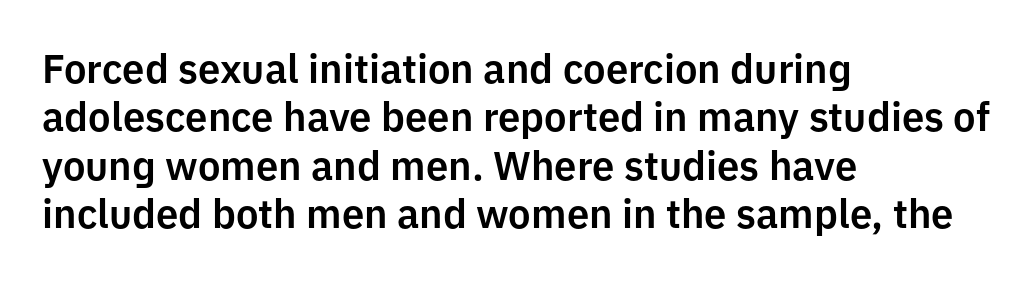
The image shows 40 px sans-serif type, upright; set left-aligned, line spacing 1.21x, normal letter spacing, not underlined; low stroke contrast and a medium x-height.
